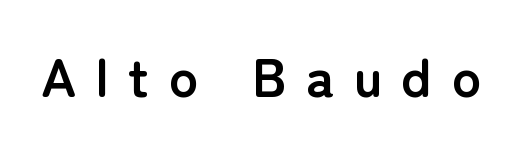
The image shows 54 px semibold sans-serif type, upright; set unusually wide letter spacing (+0.36 em), not underlined; low stroke contrast and a medium x-height.
